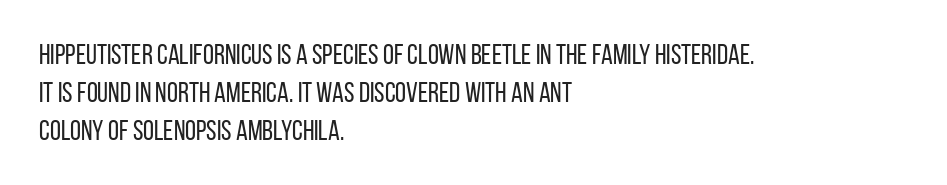
The image shows 28 px regular-weight, condensed sans-serif type, upright; set left-aligned, normal line spacing (1.35x), normal letter spacing, not underlined; low stroke contrast and a large x-height.
